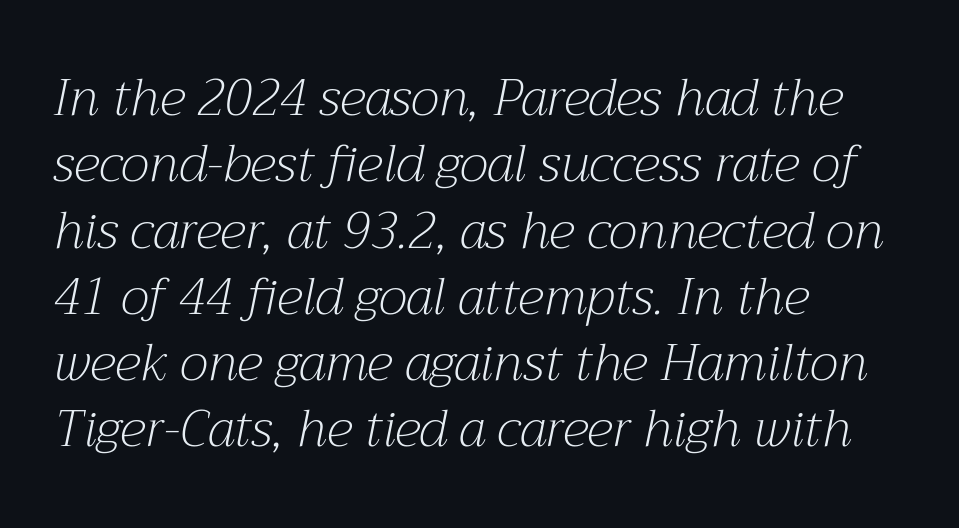
Every character sits at an angle, as italics do. These lines are rendered in a variable-pitch font. Evenly set lines give the paragraph a standard silhouette. Stems here are at most as thick as an everyday book face. These lines are set flush left with a ragged right edge.
